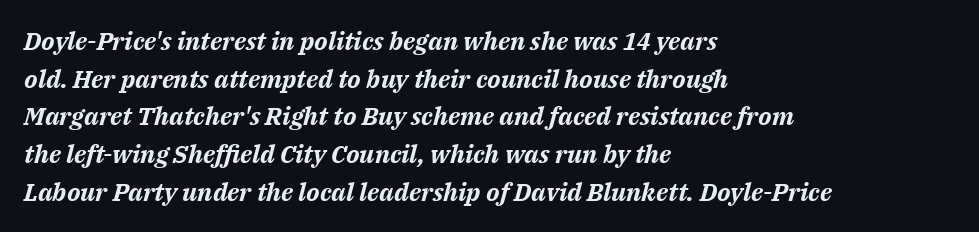
{"italic": "yes", "lean": "right", "slant_degrees": 14, "bold": "yes", "underline": "no", "align": "left", "line_spacing": "normal", "line_spacing_ratio": 1.51, "letter_spacing": "normal", "letter_spacing_em": 0.0, "glyph_px": 25}
